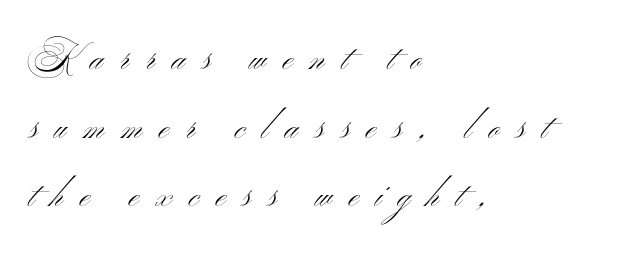
The image shows 34 px light, wide sans-serif type; set left-aligned, loose line spacing (2.02x), unusually wide letter spacing (+0.5 em), not underlined; medium stroke contrast and a small x-height.
